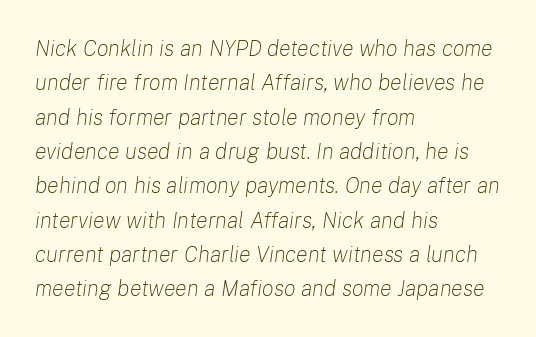
Quick note: underline off. If you measured baseline to baseline, you'd find a middling distance. The letters look calm and open, with moderate or lighter stems. The lettering tilts uniformly, giving the passage an italic look. Compared with a centered layout, this one pins lines to the left instead. Nothing unusual about the tracking: characters are spaced as the font intends.
